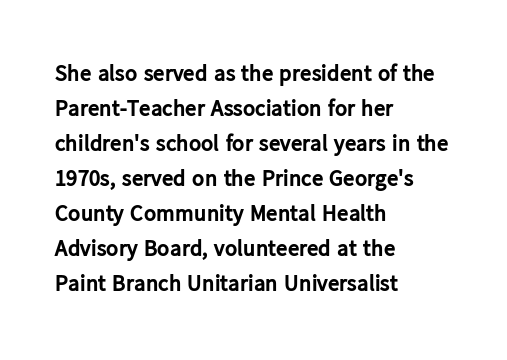
The image shows 23 px bold type, upright; set left-aligned, normal line spacing (1.52x), normal letter spacing, not underlined.
